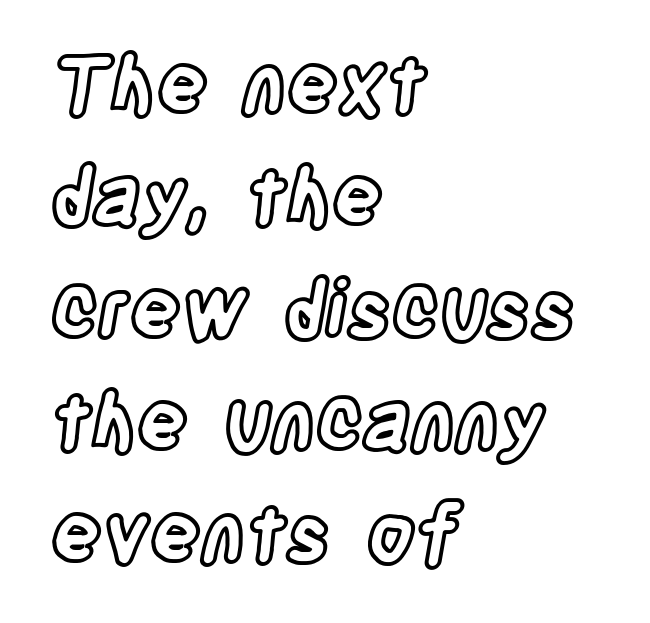
The image shows 78 px condensed type; set left-aligned, normal line spacing (1.44x), normal letter spacing, not underlined; a large x-height.
